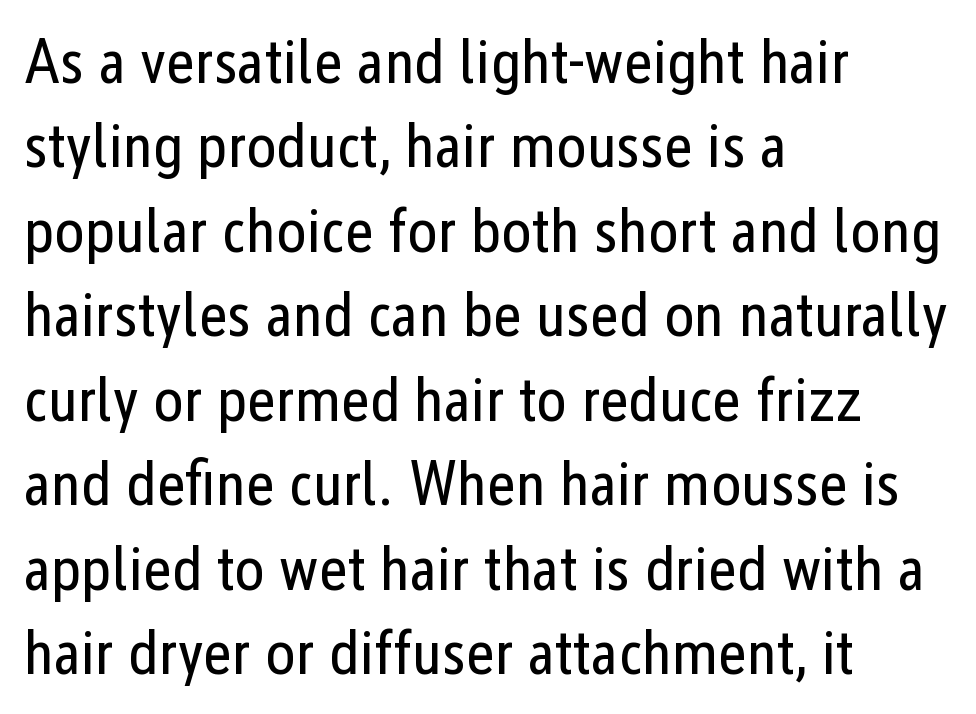
The image shows 63 px regular-weight, condensed sans-serif type, upright; set left-aligned, normal line spacing (1.34x), normal letter spacing, not underlined; low stroke contrast and a medium x-height.
